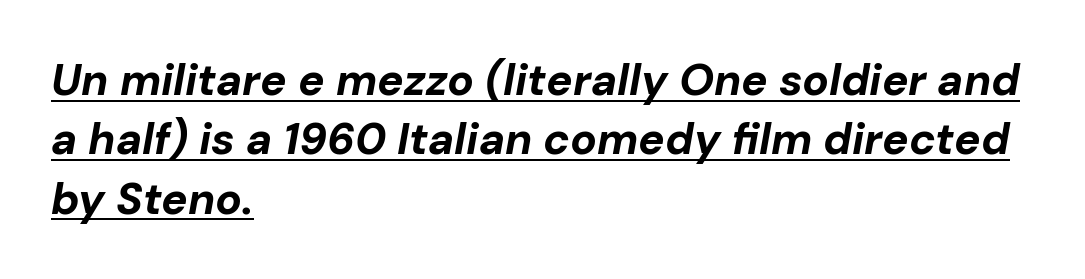
{"italic": "yes", "lean": "right", "slant_degrees": 10, "bold": "yes", "weight": "bold", "width": "normal", "stroke_contrast": "low", "x_height": "medium", "monospaced": "no", "underline": "yes", "align": "left", "line_spacing": "normal", "line_spacing_ratio": 1.35, "letter_spacing": "normal", "letter_spacing_em": 0.0, "glyph_px": 44}
